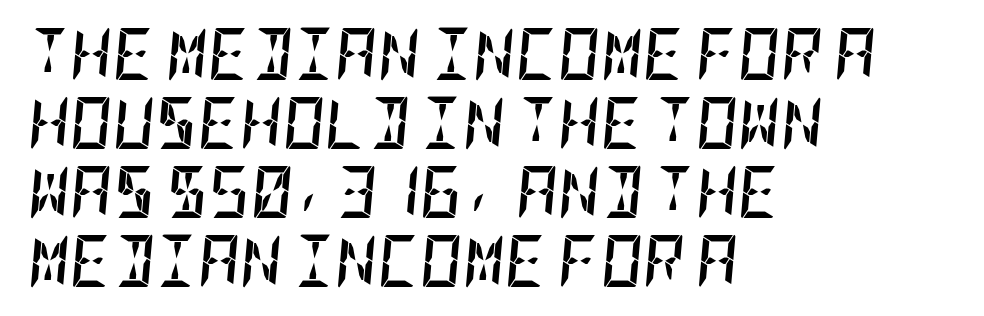
Q: Is the text bold? A: Yes.
Q: Is the text italic (slanted)? A: Yes, it leans right by about 5 degrees.
Q: Is the text underlined? A: No.
Q: How is the paragraph aligned? A: Left-aligned.
Q: Is the spacing between letters normal or unusually wide? A: Normal.
Q: Is the spacing between lines tight, normal or loose? A: Normal.
Q: Width (condensed, normal, or wide)? A: Condensed.
Q: Stroke contrast? A: Low.
Q: x-height? A: Large.
